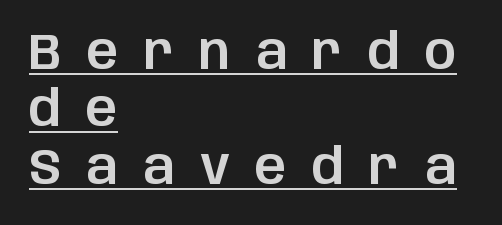
Q: Is the text italic (slanted)? A: No, it is upright.
Q: Is the typeface a serif or a sans-serif typeface? A: Sans-serif.
Q: Is the text underlined? A: Yes.
Q: How is the paragraph aligned? A: Left-aligned.
Q: Is the spacing between letters normal or unusually wide? A: Unusually wide.
Q: Is the spacing between lines tight, normal or loose? A: Tight.
Q: Width (condensed, normal, or wide)? A: Normal.
Q: Stroke contrast? A: Low.
Q: x-height? A: Large.
Q: Monospaced? A: No.
